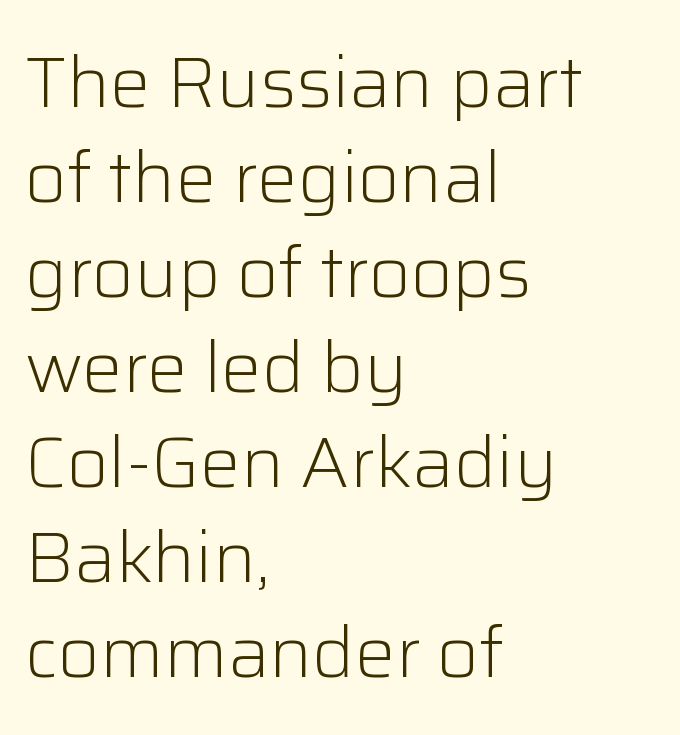
The image shows 72 px light sans-serif type, upright; set left-aligned, normal line spacing (1.32x), normal letter spacing, not underlined; low stroke contrast and a medium x-height.
